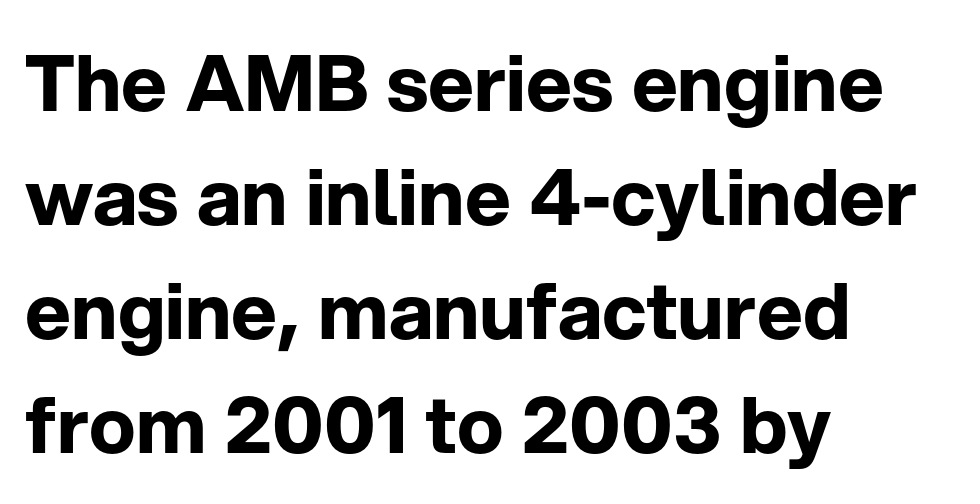
{"serif": "no", "italic": "no", "bold": "yes", "weight": "bold", "width": "normal", "stroke_contrast": "low", "x_height": "medium", "monospaced": "no", "underline": "no", "align": "left", "line_spacing": "normal", "line_spacing_ratio": 1.46, "letter_spacing": "normal", "letter_spacing_em": 0.0, "glyph_px": 78}
